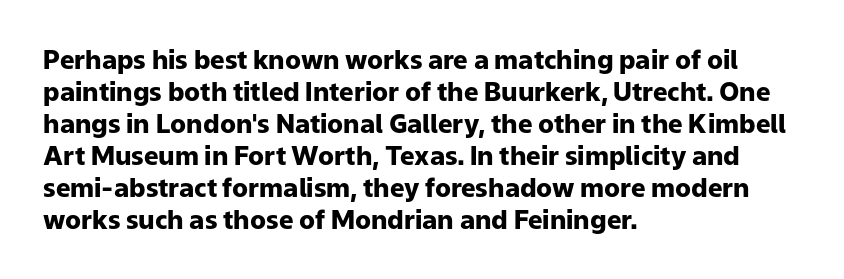
Q: Is the text bold? A: Yes.
Q: Is the text italic (slanted)? A: No, it is upright.
Q: Is the text underlined? A: No.
Q: How is the paragraph aligned? A: Left-aligned.
Q: Is the spacing between letters normal or unusually wide? A: Normal.
